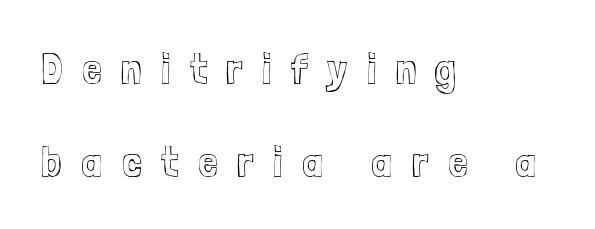
{"italic": "no", "width": "condensed", "x_height": "medium", "monospaced": "no", "underline": "no", "align": "left", "line_spacing": "loose", "line_spacing_ratio": 2.06, "letter_spacing": "wide", "letter_spacing_em": 0.43, "glyph_px": 45}
